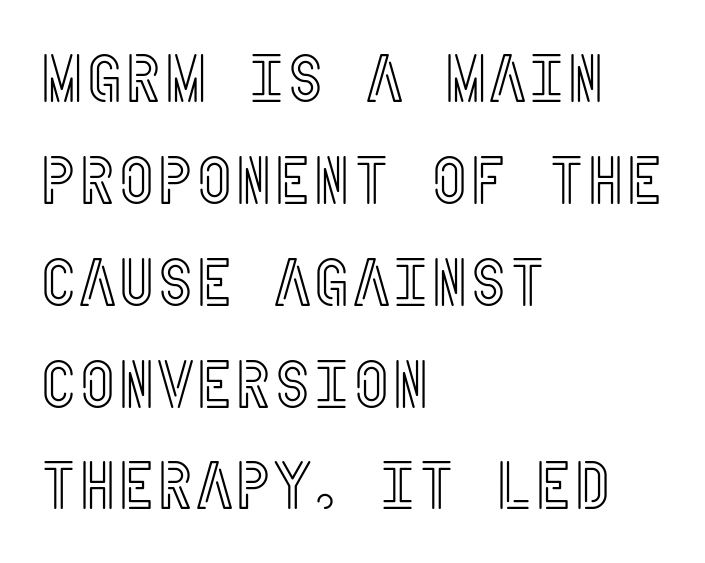
The image shows 67 px condensed type, upright; set left-aligned, normal line spacing (1.52x), normal letter spacing, not underlined; a large x-height.
